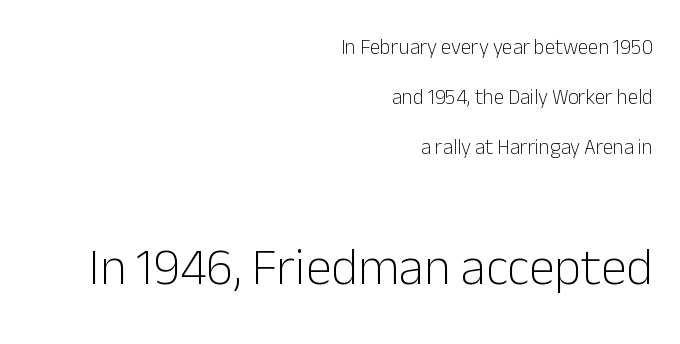
{"serif": "no", "italic": "no", "bold": "no", "weight": "light", "width": "normal", "stroke_contrast": "low", "x_height": "medium", "monospaced": "no", "underline": "no", "align": "right", "line_spacing": "loose", "line_spacing_ratio": 2.38, "letter_spacing": "normal", "letter_spacing_em": 0.0, "larger_block": "second", "size_ratio": 2.48, "glyph_px": 52}
